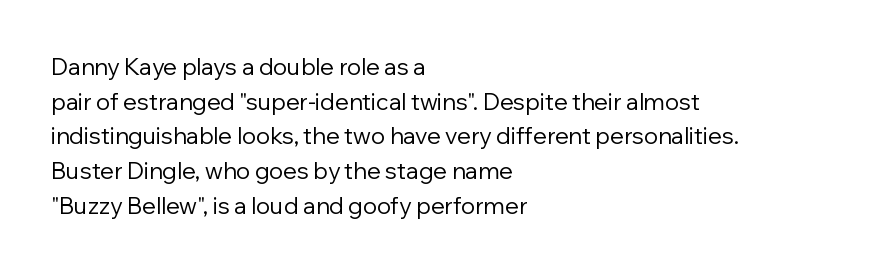
{"italic": "no", "bold": "no", "underline": "no", "align": "left", "line_spacing": "normal", "line_spacing_ratio": 1.51, "letter_spacing": "normal", "letter_spacing_em": 0.0, "glyph_px": 23}
